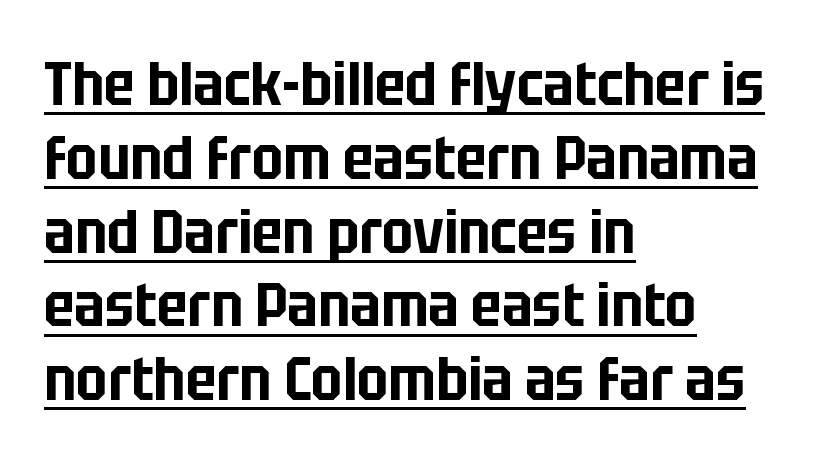
The image shows 61 px condensed sans-serif type, upright; set left-aligned, line spacing 1.21x, normal letter spacing, underlined; low stroke contrast and a large x-height.
